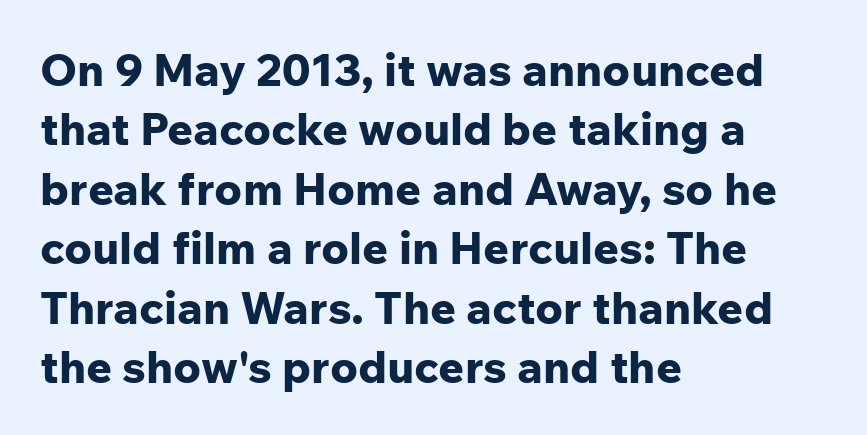
The baseline area is clear. The typesetting leans heavy: a genuine bold. Upright lettering throughout. Students, observe: this is what conventionally led text looks like.
